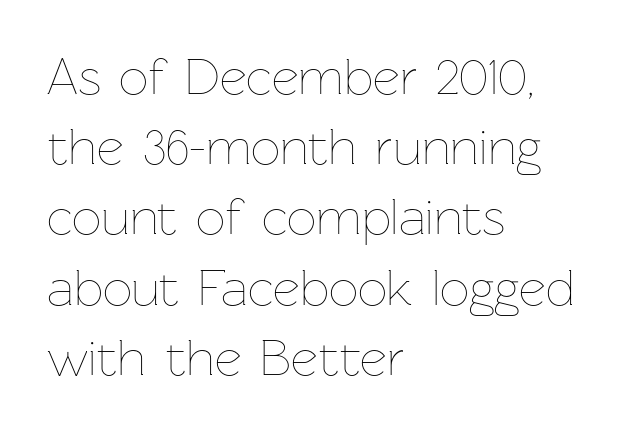
The image shows 52 px thin type, upright; set left-aligned, normal line spacing (1.35x), normal letter spacing, not underlined; low stroke contrast and a medium x-height.
